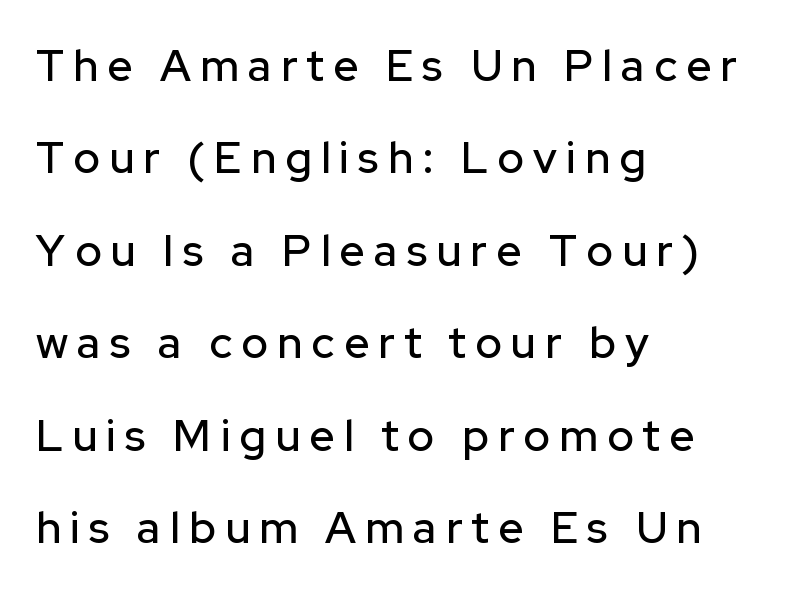
Does extra space separate the letters? Yes, quite a lot of it. Is this a sans? Yes — the strokes have no serifs. Is there much room between lines? Yes — plenty of vertical air separates them. Leftover space on each line is placed entirely after the last word. No word sits above an underline.
